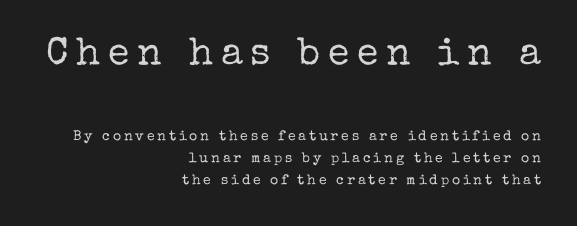
Each letter keeps its own natural width here, so spacing adapts to shape. Inter-character spacing is expanded well beyond the font's built-in metrics. The emphasis by scale lands on block number one, above. Rule under the text: the space is simply empty. What kind of face is this? One with serifs. Vertical stems look standard width or narrower in stroke.
